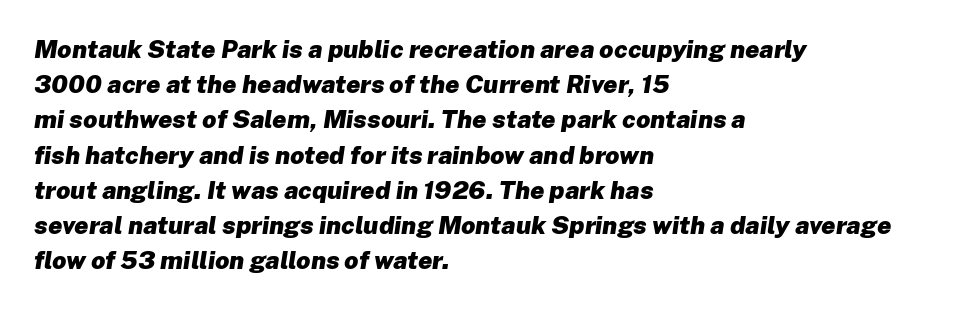
The image shows 25 px bold type, italic (leaning right); set left-aligned, normal line spacing (1.41x), normal letter spacing, not underlined.
